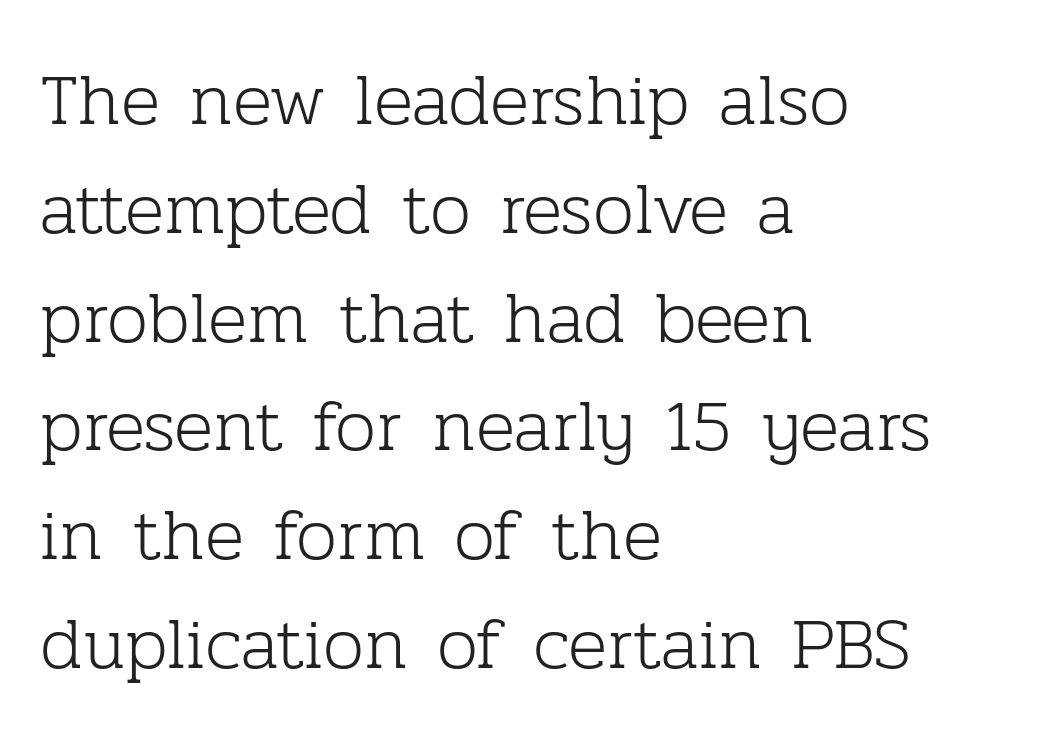
Q: Is the text bold? A: No.
Q: Is the text italic (slanted)? A: No, it is upright.
Q: Is the typeface a serif or a sans-serif typeface? A: Serif.
Q: Is the text underlined? A: No.
Q: How is the paragraph aligned? A: Left-aligned.
Q: Is the spacing between letters normal or unusually wide? A: Normal.
Q: Is the spacing between lines tight, normal or loose? A: Normal.
Q: Width (condensed, normal, or wide)? A: Normal.
Q: Stroke contrast? A: Low.
Q: x-height? A: Medium.
Q: Monospaced? A: No.
